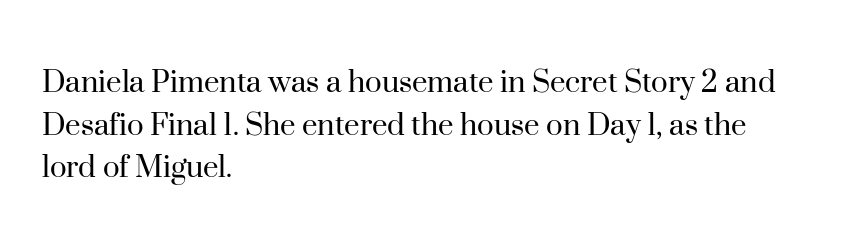
The image shows 35 px regular-weight serif type, upright; set left-aligned, line spacing 1.22x, normal letter spacing, not underlined; high stroke contrast and a small x-height.
